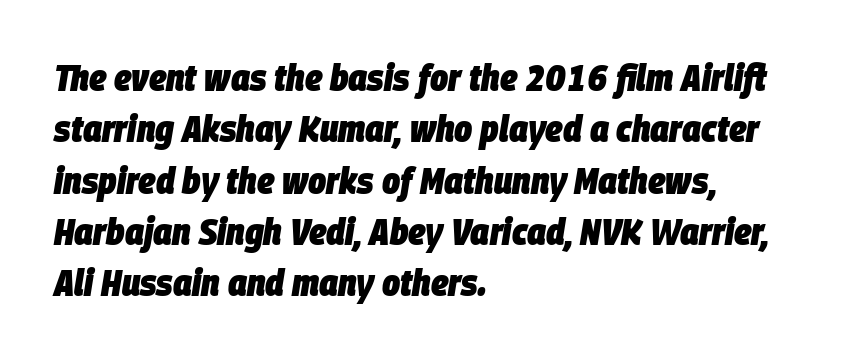
{"italic": "yes", "lean": "right", "slant_degrees": 9, "bold": "yes", "weight": "heavy", "width": "condensed", "stroke_contrast": "low", "x_height": "large", "monospaced": "no", "underline": "no", "align": "left", "line_spacing": "normal", "line_spacing_ratio": 1.35, "letter_spacing": "normal", "letter_spacing_em": 0.0, "glyph_px": 38}
